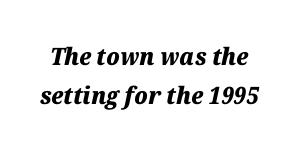
Q: Is the text bold? A: Yes.
Q: Is the text italic (slanted)? A: Yes, it leans right by about 12 degrees.
Q: Is the text underlined? A: No.
Q: Is the spacing between letters normal or unusually wide? A: Normal.
Q: Is the spacing between lines tight, normal or loose? A: Normal.
